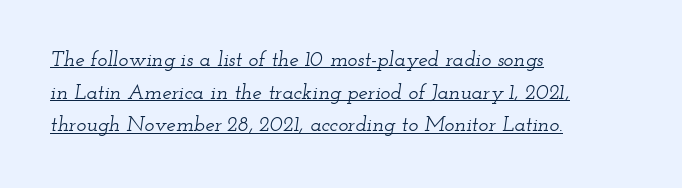
Q: Is the text italic (slanted)? A: Yes, it leans right by about 12 degrees.
Q: Is the text underlined? A: Yes.
Q: How is the paragraph aligned? A: Left-aligned.
Q: Is the spacing between letters normal or unusually wide? A: Normal.
Q: Is the spacing between lines tight, normal or loose? A: Normal.
